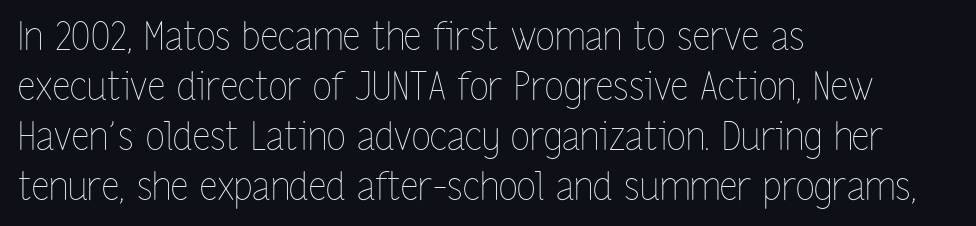
The image shows 39 px thin, condensed type, upright; set left-aligned, normal line spacing (1.28x), normal letter spacing, not underlined; low stroke contrast and a medium x-height.
